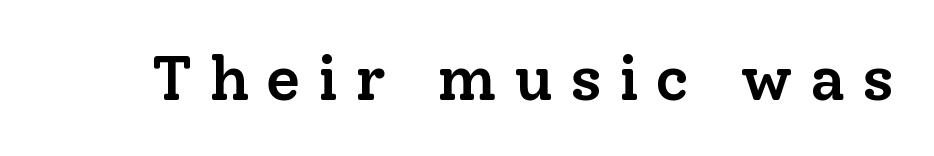
Q: Is the text bold? A: Semi-bold.
Q: Is the text italic (slanted)? A: No, it is upright.
Q: Is the typeface a serif or a sans-serif typeface? A: Serif.
Q: Is the text underlined? A: No.
Q: Is the spacing between letters normal or unusually wide? A: Unusually wide.
Q: Width (condensed, normal, or wide)? A: Normal.
Q: Stroke contrast? A: Low.
Q: x-height? A: Medium.
Q: Monospaced? A: No.
